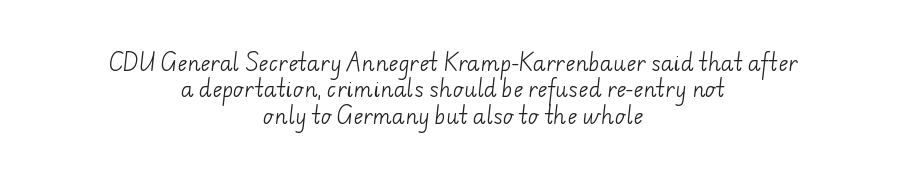
No extra ink here — the face is not bold. The compositor balanced each line on the midline. Compared with typical body copy, the letter spacing here is the same. Clear beneath every line of the passage.
